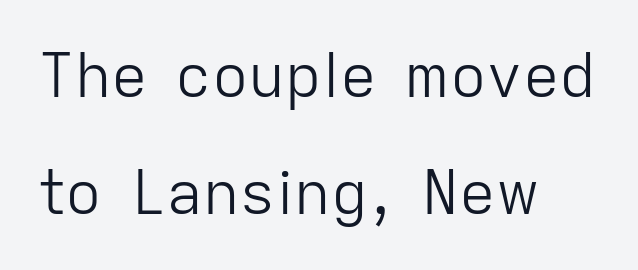
Q: Is the text bold? A: No.
Q: Is the text italic (slanted)? A: No, it is upright.
Q: Is the typeface a serif or a sans-serif typeface? A: Sans-serif.
Q: Is the text underlined? A: No.
Q: How is the paragraph aligned? A: Left-aligned.
Q: Is the spacing between letters normal or unusually wide? A: Normal.
Q: Is the spacing between lines tight, normal or loose? A: Loose.
Q: Width (condensed, normal, or wide)? A: Normal.
Q: Stroke contrast? A: Low.
Q: x-height? A: Medium.
Q: Monospaced? A: No.
